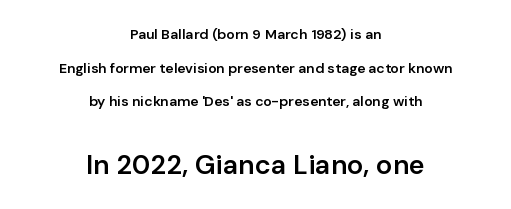
The image shows 27 px text type, upright; set centered, loose line spacing (2.4x), normal letter spacing, not underlined; the second (bottom) block is 1.93x larger.
